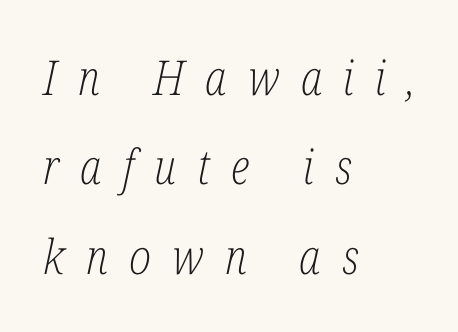
{"serif": "yes", "italic": "yes", "lean": "right", "slant_degrees": 12, "bold": "no", "weight": "light", "width": "condensed", "stroke_contrast": "low", "x_height": "medium", "monospaced": "no", "underline": "no", "align": "left", "line_spacing_ratio": 1.86, "letter_spacing": "wide", "letter_spacing_em": 0.44, "glyph_px": 48}
